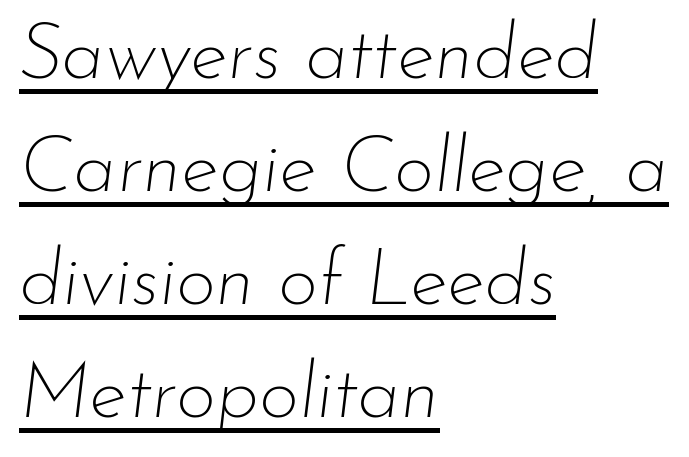
{"italic": "yes", "lean": "right", "slant_degrees": 7, "bold": "no", "weight": "thin", "width": "normal", "stroke_contrast": "low", "x_height": "small", "monospaced": "no", "underline": "yes", "align": "left", "line_spacing": "normal", "line_spacing_ratio": 1.45, "letter_spacing": "normal", "letter_spacing_em": 0.0, "glyph_px": 78}
